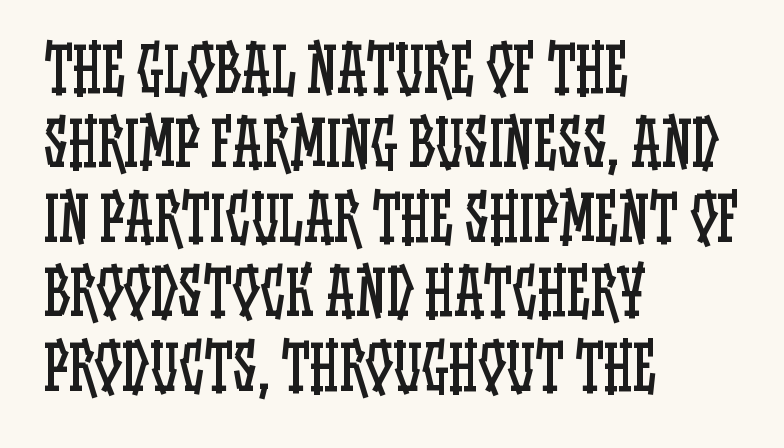
Is there any slant? The stems are plumb. Weight class: somewhere from thin through regular. The rendering uses natural spacing where letterforms have individual widths. Words float on clear page, feet unadorned. Notice how the passage keeps a crisp vertical edge on the left only.
